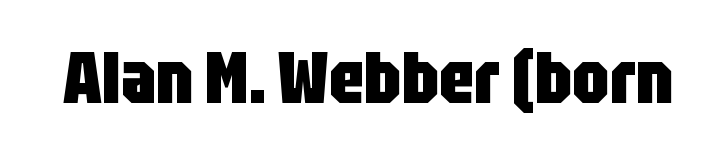
The image shows 73 px heavy, condensed sans-serif type, upright; set normal letter spacing, not underlined; low stroke contrast and a large x-height.
